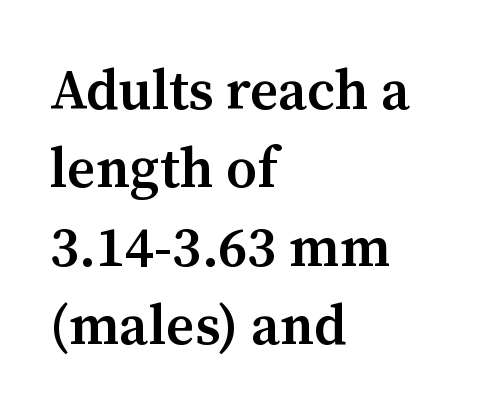
{"serif": "yes", "italic": "no", "bold": "semi", "weight": "semibold", "width": "normal", "stroke_contrast": "medium", "x_height": "medium", "monospaced": "no", "underline": "no", "align": "left", "line_spacing": "normal", "line_spacing_ratio": 1.4, "letter_spacing": "normal", "letter_spacing_em": 0.0, "glyph_px": 56}
